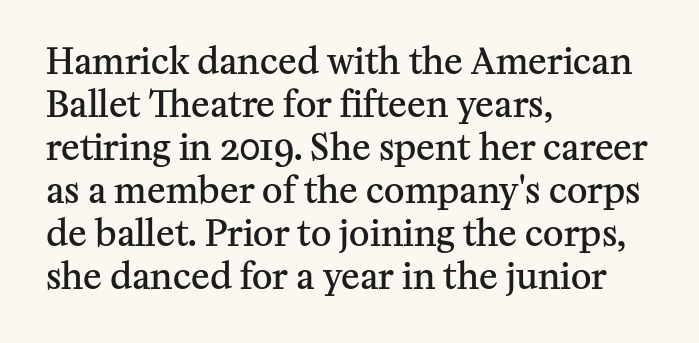
The passage shown has conventional tracking throughout. The text was rendered using a seriffed face with decorative stroke endings. The paragraph has a hard left edge and a soft right edge. Quick note: not italic, upright. Unmarked baselines from the first word to the last.
